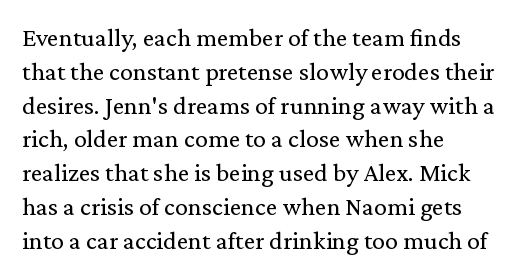
Descenders are the only things crossing below the line. Vertical strokes here are truly vertical. Compared with typical paragraphs, the rows here are spaced about the same. The setting favours the left margin, as ordinary paragraphs usually do.
